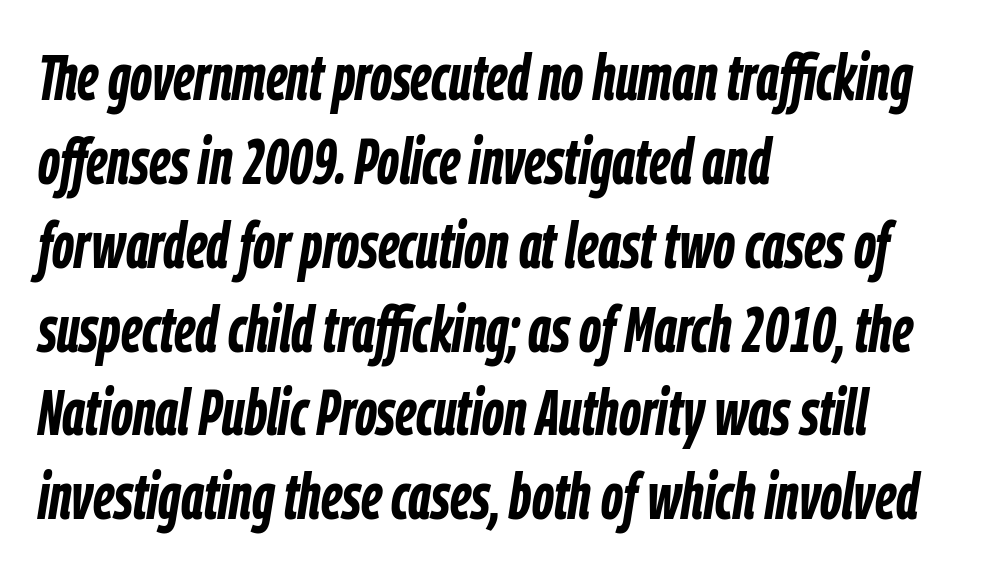
Q: Is the text bold? A: Yes.
Q: Is the text italic (slanted)? A: Yes, it leans right by about 9 degrees.
Q: Is the text underlined? A: No.
Q: How is the paragraph aligned? A: Left-aligned.
Q: Is the spacing between letters normal or unusually wide? A: Normal.
Q: Is the spacing between lines tight, normal or loose? A: Normal.
Q: Width (condensed, normal, or wide)? A: Condensed.
Q: Stroke contrast? A: Low.
Q: x-height? A: Medium.
Q: Monospaced? A: No.
